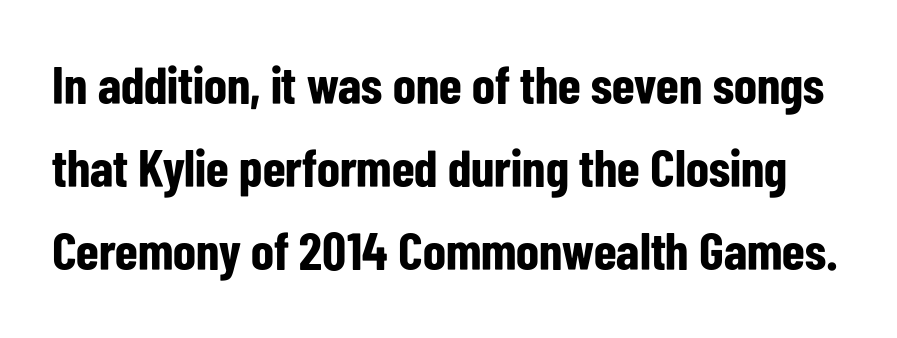
Q: Is the text bold? A: Yes.
Q: Is the text italic (slanted)? A: No, it is upright.
Q: Is the typeface a serif or a sans-serif typeface? A: Sans-serif.
Q: Is the text underlined? A: No.
Q: Is the spacing between letters normal or unusually wide? A: Normal.
Q: Is the spacing between lines tight, normal or loose? A: Normal.
Q: Width (condensed, normal, or wide)? A: Condensed.
Q: Stroke contrast? A: Low.
Q: x-height? A: Medium.
Q: Monospaced? A: No.
